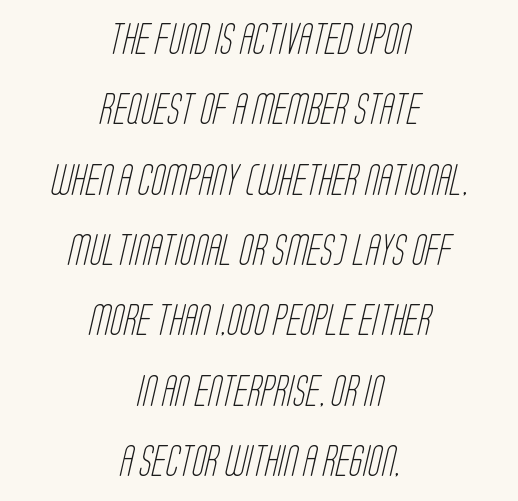
{"serif": "no", "bold": "no", "weight": "light", "width": "condensed", "stroke_contrast": "low", "x_height": "large", "monospaced": "no", "underline": "no", "align": "center", "line_spacing": "loose", "line_spacing_ratio": 2.27, "letter_spacing": "normal", "letter_spacing_em": 0.0, "glyph_px": 31}
